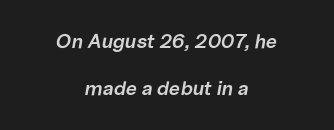
{"italic": "yes", "lean": "right", "slant_degrees": 10, "bold": "semi", "underline": "no", "align": "center", "line_spacing": "loose", "line_spacing_ratio": 2.37, "letter_spacing": "normal", "letter_spacing_em": 0.0, "glyph_px": 20}
